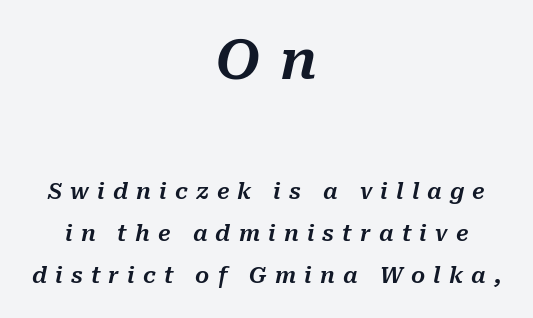
{"italic": "yes", "lean": "right", "slant_degrees": 10, "width": "normal", "stroke_contrast": "medium", "x_height": "medium", "monospaced": "no", "underline": "no", "align": "center", "line_spacing": "loose", "line_spacing_ratio": 1.92, "letter_spacing": "wide", "letter_spacing_em": 0.37, "larger_block": "first", "size_ratio": 2.5, "glyph_px": 55}
